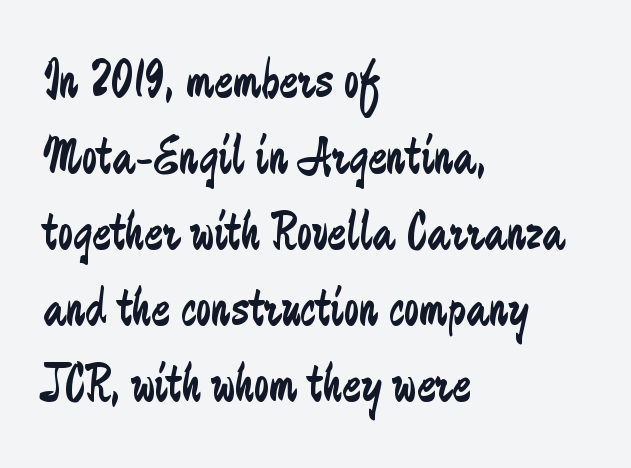
Q: Is the text bold? A: No.
Q: Is the text italic (slanted)? A: Yes.
Q: Is the typeface a serif or a sans-serif typeface? A: Sans-serif.
Q: Is the text underlined? A: No.
Q: How is the paragraph aligned? A: Left-aligned.
Q: Is the spacing between letters normal or unusually wide? A: Normal.
Q: Is the spacing between lines tight, normal or loose? A: Normal.
Q: Width (condensed, normal, or wide)? A: Condensed.
Q: Stroke contrast? A: Low.
Q: x-height? A: Small.
Q: Monospaced? A: No.
